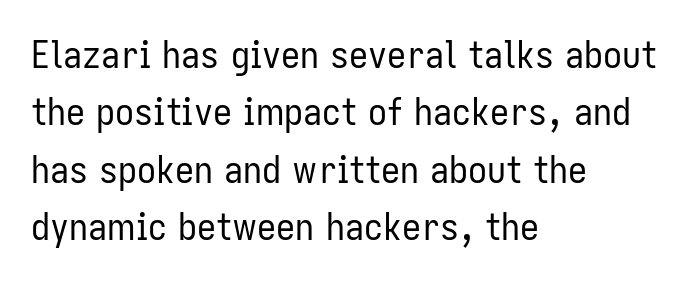
The image shows 38 px regular-weight, condensed sans-serif type, upright; set left-aligned, normal line spacing (1.51x), normal letter spacing, not underlined; low stroke contrast and a medium x-height.
